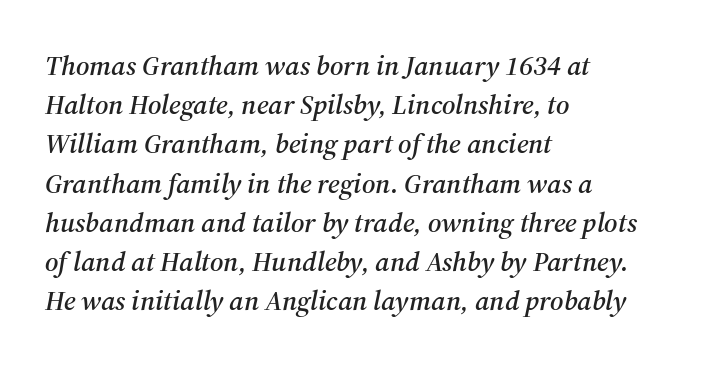
Note the varied advance widths — an 'i' is clearly narrower than an 'm'. Quick note: interline space is typical. The string is rendered with underlining switched off. Spacing between characters is what you'd get straight out of the box. This sample uses a serif face.
